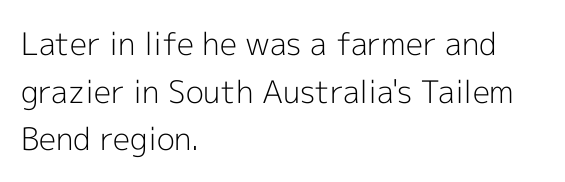
{"serif": "no", "italic": "no", "bold": "no", "weight": "light", "width": "normal", "x_height": "medium", "monospaced": "no", "underline": "no", "align": "left", "line_spacing": "normal", "line_spacing_ratio": 1.54, "letter_spacing": "normal", "letter_spacing_em": 0.0, "glyph_px": 31}
